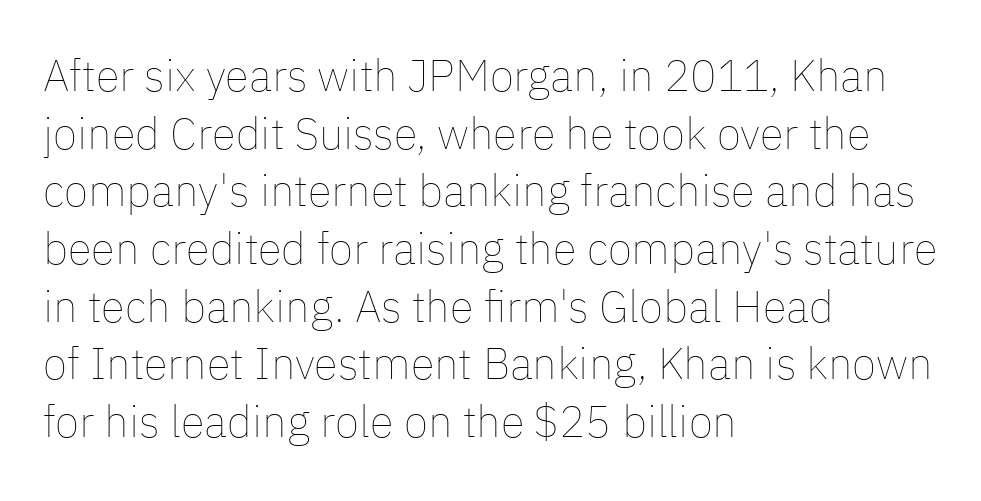
{"italic": "no", "bold": "no", "weight": "thin", "width": "normal", "stroke_contrast": "low", "x_height": "medium", "monospaced": "no", "underline": "no", "align": "left", "line_spacing": "normal", "line_spacing_ratio": 1.31, "letter_spacing": "normal", "letter_spacing_em": 0.0, "glyph_px": 44}
